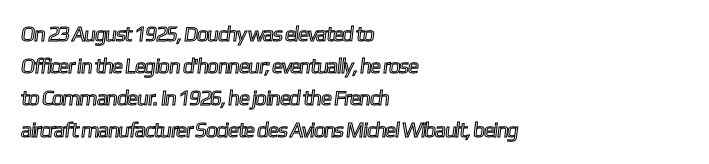
Q: Is the text underlined? A: No.
Q: How is the paragraph aligned? A: Left-aligned.
Q: Is the spacing between letters normal or unusually wide? A: Normal.
Q: Is the spacing between lines tight, normal or loose? A: Normal.
